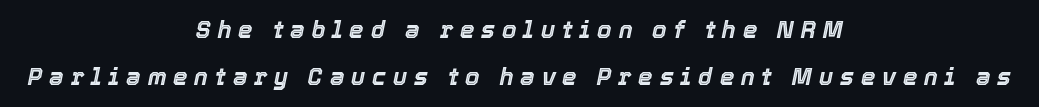
Q: Is the text italic (slanted)? A: Yes, it leans right by about 12 degrees.
Q: Is the text underlined? A: No.
Q: How is the paragraph aligned? A: Centered.
Q: Is the spacing between letters normal or unusually wide? A: Unusually wide.
Q: Is the spacing between lines tight, normal or loose? A: Loose.
